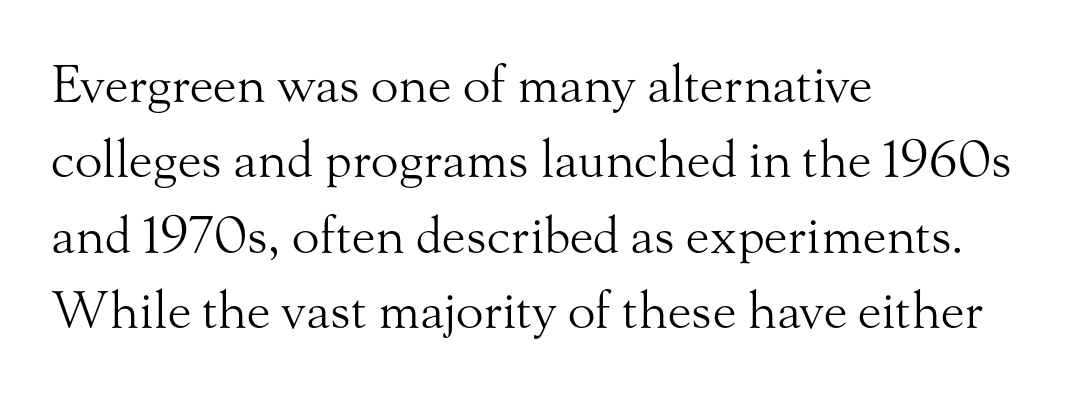
The image shows 51 px light serif type, upright; set left-aligned, normal line spacing (1.48x), normal letter spacing, not underlined; medium stroke contrast and a small x-height.
